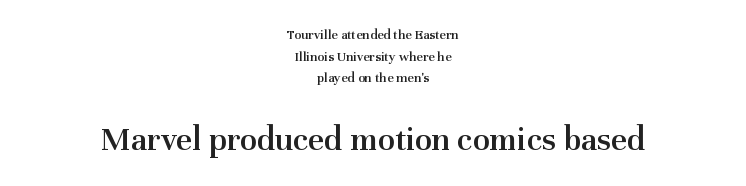
Unmarked baselines from the first word to the last. No extra tracking has been applied to these lines. Whoever set this made the second block the dominant, larger element. Observe the serifs anchoring each vertical stroke in this sample. The lines sit at an ordinary, default distance from one another.
